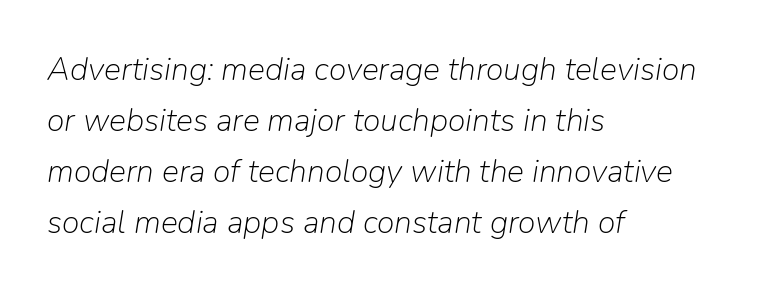
The image shows 32 px light type, italic (leaning right); set left-aligned, normal line spacing (1.59x), normal letter spacing, not underlined; low stroke contrast and a medium x-height.
